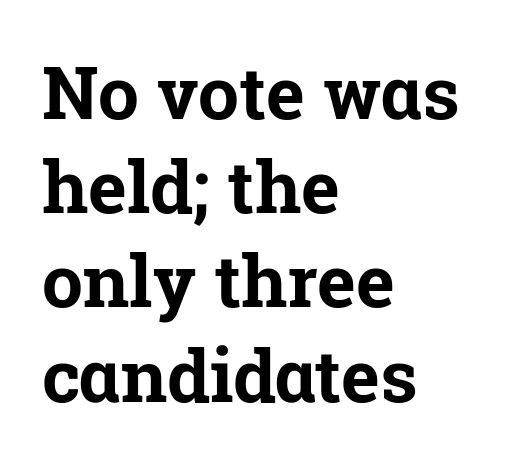
Q: Is the text bold? A: Yes.
Q: Is the text italic (slanted)? A: No, it is upright.
Q: Is the typeface a serif or a sans-serif typeface? A: Serif.
Q: Is the text underlined? A: No.
Q: How is the paragraph aligned? A: Left-aligned.
Q: Is the spacing between letters normal or unusually wide? A: Normal.
Q: Is the spacing between lines tight, normal or loose? A: Normal.
Q: Width (condensed, normal, or wide)? A: Normal.
Q: Stroke contrast? A: Low.
Q: x-height? A: Medium.
Q: Monospaced? A: No.
